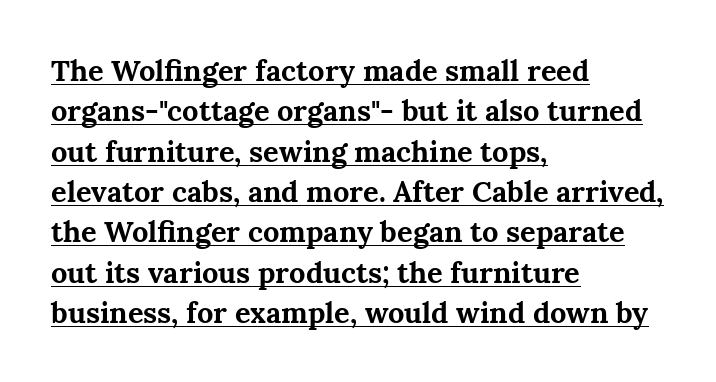
Old-style or modern, the face here clearly has serifs. Between one letter and the next there's only the usual sliver of space. Does the leading feel generous? No, just average. As a designer I'd log this as weight 700, bold. The letters stand straight up with perfectly vertical stems.
